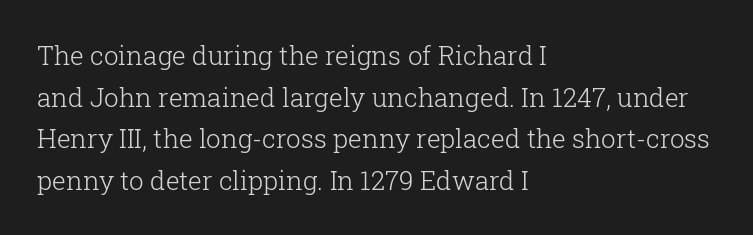
{"italic": "no", "bold": "no", "underline": "no", "align": "left", "line_spacing": "normal", "line_spacing_ratio": 1.6, "letter_spacing": "normal", "letter_spacing_em": 0.0, "glyph_px": 26}
